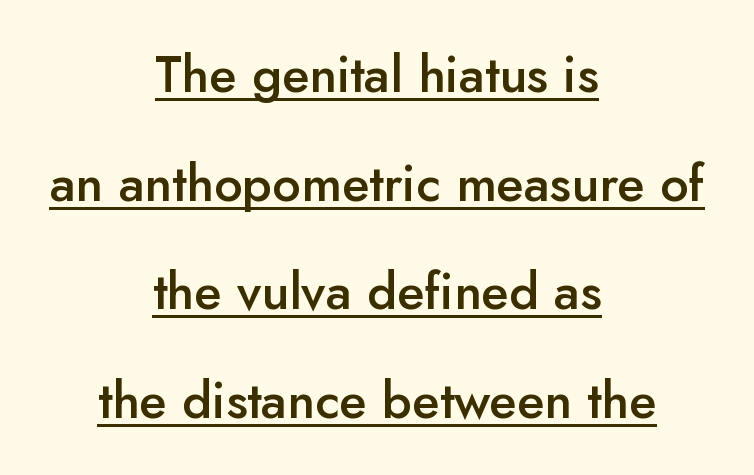
{"serif": "no", "italic": "no", "bold": "semi", "weight": "semibold", "width": "normal", "stroke_contrast": "low", "x_height": "small", "monospaced": "no", "underline": "yes", "align": "center", "line_spacing": "loose", "line_spacing_ratio": 2.13, "letter_spacing": "normal", "letter_spacing_em": 0.0, "glyph_px": 51}
